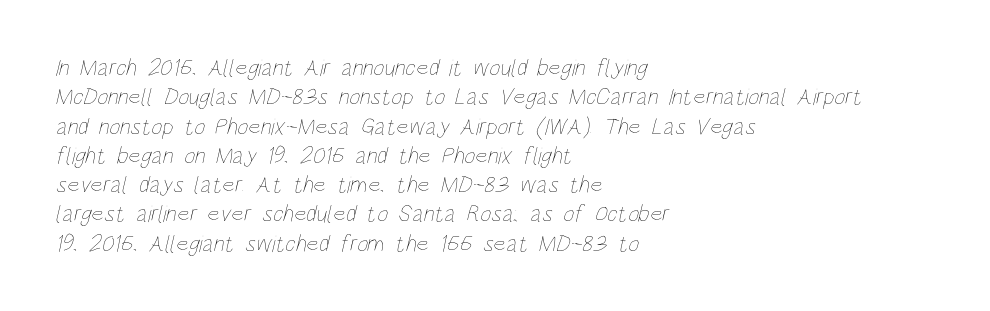
No extra tracking has been applied to these lines. The typesetting does not lean heavy: it is not bold. In CSS terms this would be text-align: left. Decoration check: the copy has no underline.
